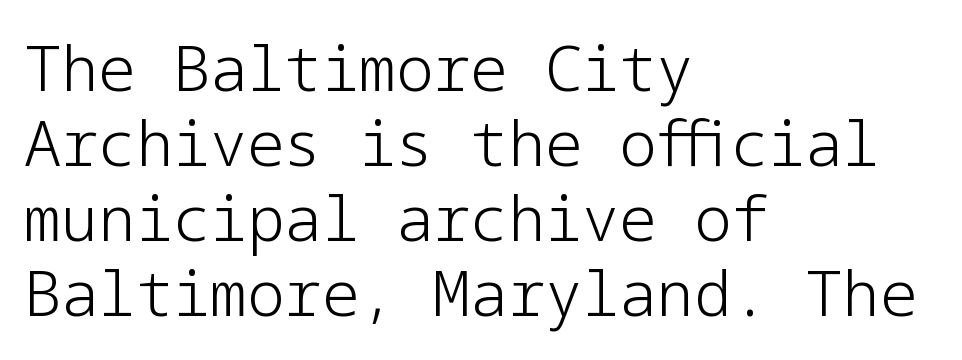
Think standard paragraph weight, or any step lighter than that. The letters sit at their default tracking, neither squeezed nor spread. The typesetter chose a ragged-right arrangement here. Tall strokes in this sample are plumb rather than angled.
